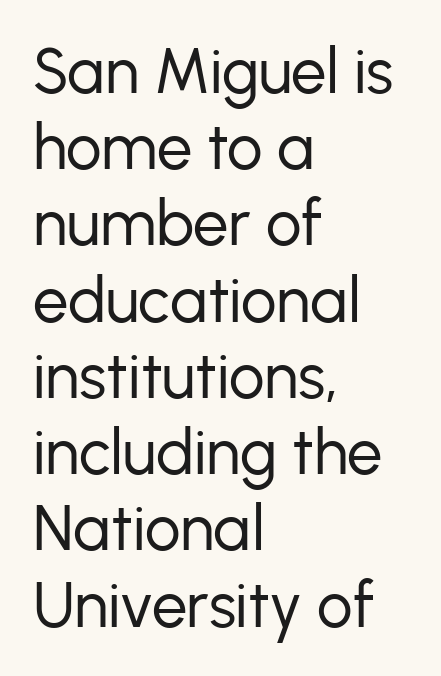
Q: Is the text bold? A: No.
Q: Is the text italic (slanted)? A: No, it is upright.
Q: Is the typeface a serif or a sans-serif typeface? A: Sans-serif.
Q: Is the text underlined? A: No.
Q: How is the paragraph aligned? A: Left-aligned.
Q: Is the spacing between letters normal or unusually wide? A: Normal.
Q: Width (condensed, normal, or wide)? A: Normal.
Q: Stroke contrast? A: Low.
Q: x-height? A: Medium.
Q: Monospaced? A: No.
